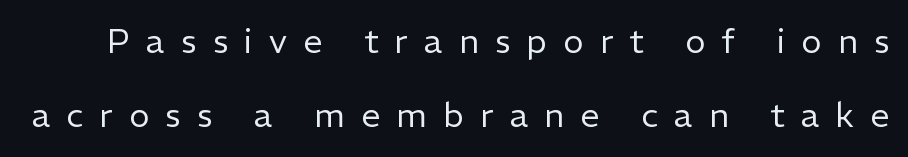
The image shows 34 px regular-weight sans-serif type, upright; set loose line spacing (2.18x), unusually wide letter spacing (+0.48 em), not underlined; low stroke contrast and a medium x-height.
